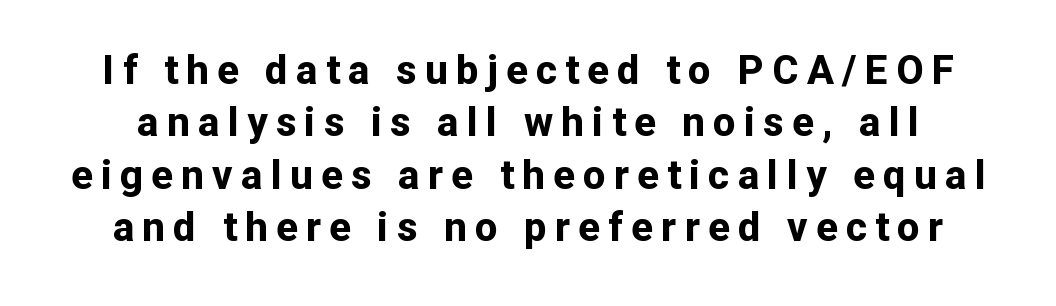
{"serif": "no", "italic": "no", "bold": "yes", "weight": "bold", "width": "normal", "stroke_contrast": "low", "x_height": "medium", "monospaced": "no", "underline": "no", "line_spacing": "normal", "line_spacing_ratio": 1.31, "letter_spacing": "wide", "letter_spacing_em": 0.21, "glyph_px": 40}
